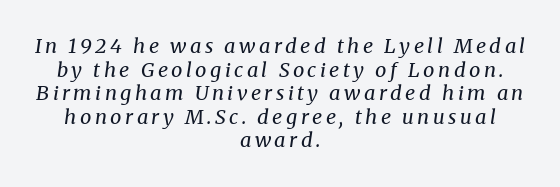
The image shows 20 px text type, italic (leaning right); set centered, line spacing 1.18x, not underlined.
